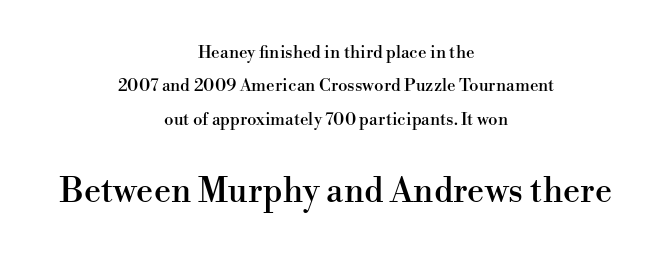
The image shows 34 px serif type, upright; set centered, loose line spacing (1.97x), normal letter spacing, not underlined; the second (bottom) block is 2.0x larger; high stroke contrast and a small x-height.
